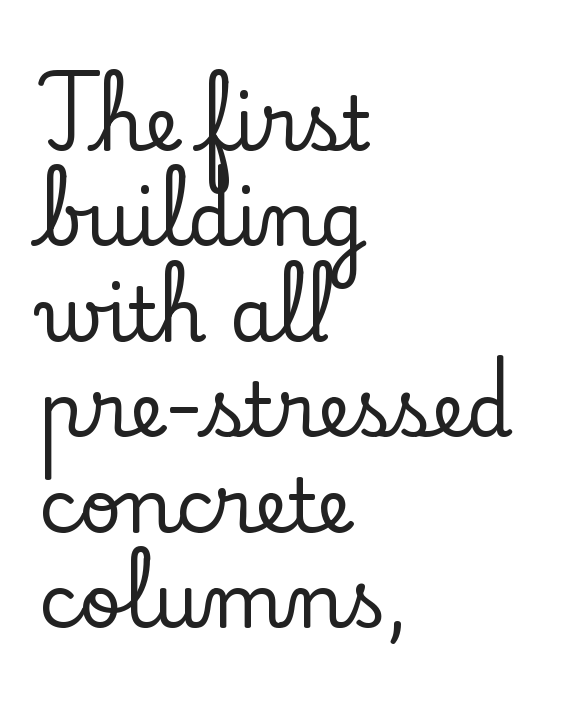
The baseline area is clear. Is there any slant? The stems are plumb. Left-aligned paragraph, ragged on the right. Think of a printed novel: that variable character pitch is what you see here.
